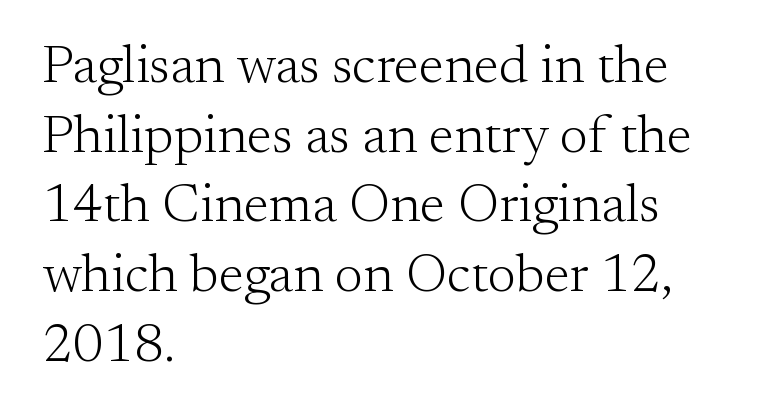
A clean baseline with only descenders dipping below it. These lines sit exactly where default settings would place them. The gaps between neighbouring characters are ordinary and unremarkable. The axis of the letterforms is exactly vertical.
